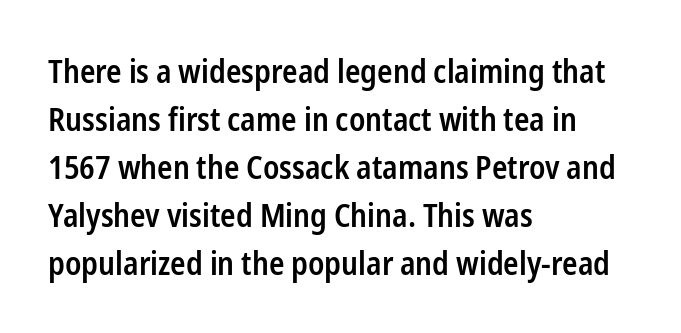
{"serif": "no", "italic": "no", "bold": "semi", "weight": "semibold", "width": "condensed", "stroke_contrast": "low", "x_height": "medium", "monospaced": "no", "underline": "no", "align": "left", "line_spacing": "normal", "line_spacing_ratio": 1.5, "letter_spacing": "normal", "letter_spacing_em": 0.0, "glyph_px": 32}
